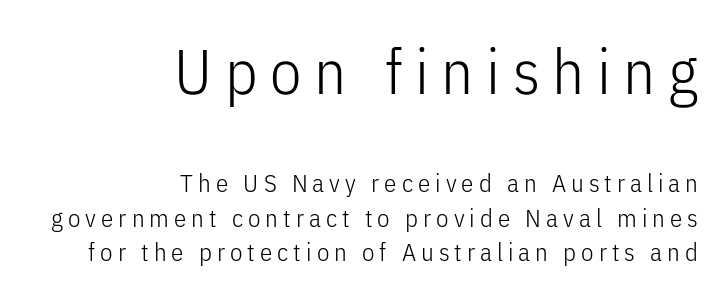
Q: Is the text bold? A: No.
Q: Is the text italic (slanted)? A: No, it is upright.
Q: Is the typeface a serif or a sans-serif typeface? A: Sans-serif.
Q: Is the text underlined? A: No.
Q: How is the paragraph aligned? A: Right-aligned.
Q: Is the spacing between letters normal or unusually wide? A: Unusually wide.
Q: Is the spacing between lines tight, normal or loose? A: Normal.
Q: Which block of text is set in a larger size, the first (top) or the second (bottom)? A: The first (top) one.
Q: Width (condensed, normal, or wide)? A: Condensed.
Q: Stroke contrast? A: Low.
Q: x-height? A: Medium.
Q: Monospaced? A: No.
